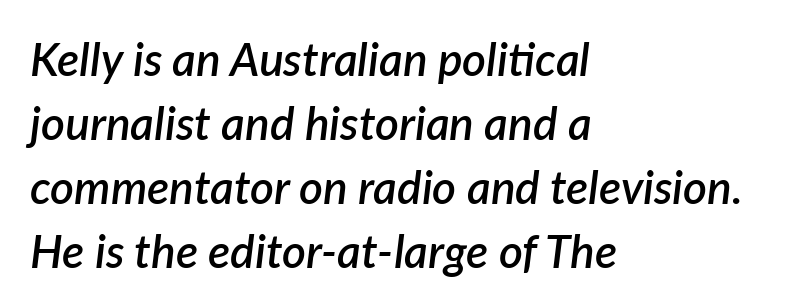
The image shows 46 px semibold type, italic (leaning right); set left-aligned, normal line spacing (1.39x), normal letter spacing, not underlined; low stroke contrast and a medium x-height.
